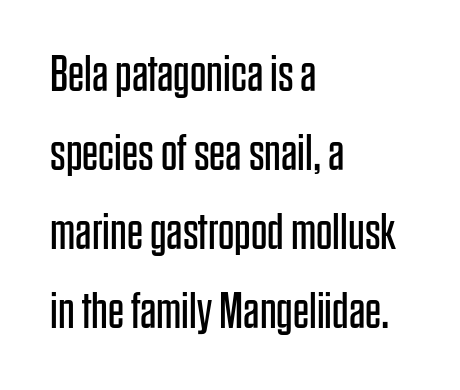
The image shows 51 px regular-weight, condensed sans-serif type, upright; set left-aligned, normal line spacing (1.55x), normal letter spacing, not underlined; low stroke contrast and a large x-height.
